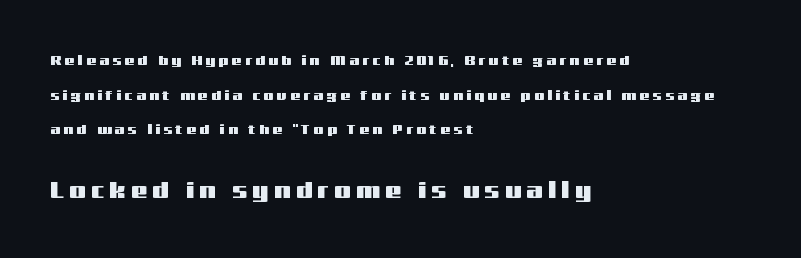
{"italic": "no", "underline": "no", "align": "left", "line_spacing": "loose", "line_spacing_ratio": 2.48, "letter_spacing": "wide", "letter_spacing_em": 0.24, "larger_block": "second", "size_ratio": 1.64, "glyph_px": 23}
